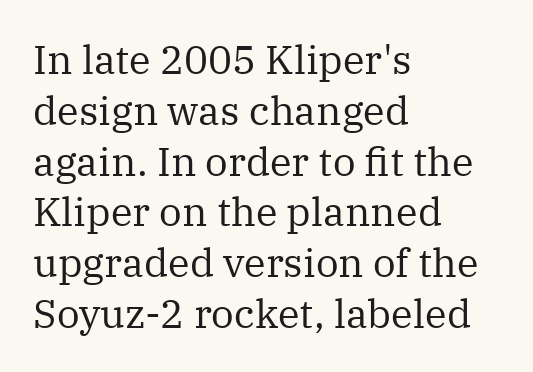
The designer left line spacing at the default. The designer went with a serif here, giving each stem small feet. Compared with a typical body face, this is equally light or lighter still. Reading down the block, your eye returns to a fixed left position each line. Quick note: underline off. The lettering stays uniformly vertical, giving the passage a roman look.
